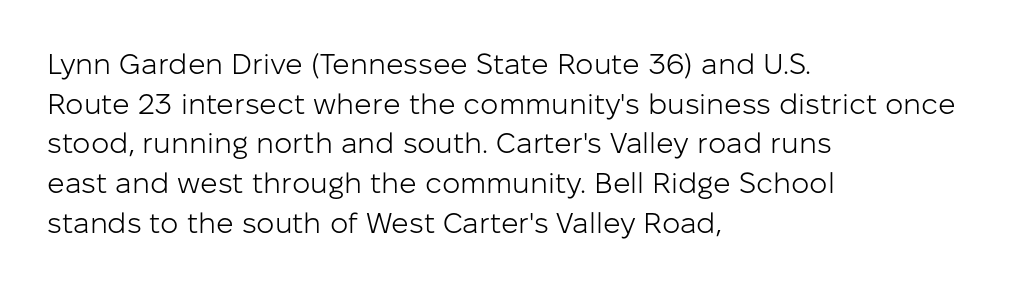
Q: Is the text bold? A: No.
Q: Is the text italic (slanted)? A: No, it is upright.
Q: Is the typeface a serif or a sans-serif typeface? A: Sans-serif.
Q: Is the text underlined? A: No.
Q: How is the paragraph aligned? A: Left-aligned.
Q: Is the spacing between letters normal or unusually wide? A: Normal.
Q: Is the spacing between lines tight, normal or loose? A: Normal.
Q: Width (condensed, normal, or wide)? A: Normal.
Q: Stroke contrast? A: Low.
Q: x-height? A: Medium.
Q: Monospaced? A: No.
